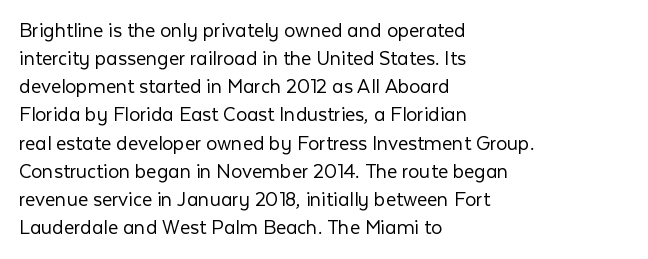
The image shows 22 px text type, upright; set left-aligned, normal line spacing (1.28x), normal letter spacing, not underlined.
